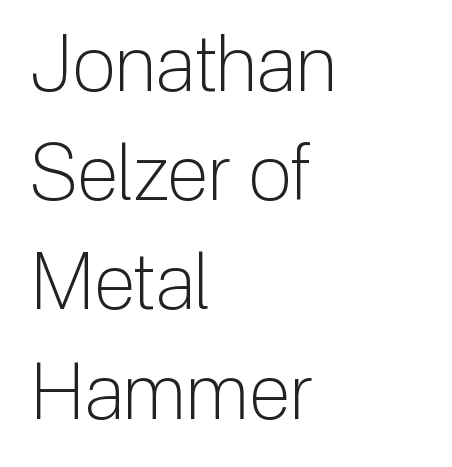
{"serif": "no", "italic": "no", "bold": "no", "weight": "light", "width": "normal", "stroke_contrast": "low", "x_height": "medium", "monospaced": "no", "underline": "no", "align": "left", "line_spacing": "normal", "line_spacing_ratio": 1.4, "letter_spacing": "normal", "letter_spacing_em": 0.0, "glyph_px": 78}
